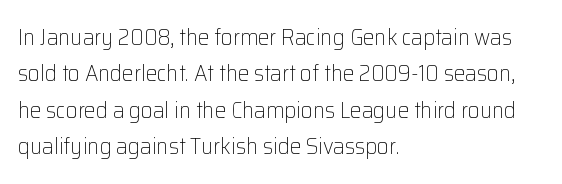
Q: Is the text bold? A: No.
Q: Is the text italic (slanted)? A: No, it is upright.
Q: Is the text underlined? A: No.
Q: How is the paragraph aligned? A: Left-aligned.
Q: Is the spacing between letters normal or unusually wide? A: Normal.
Q: Is the spacing between lines tight, normal or loose? A: Normal.
